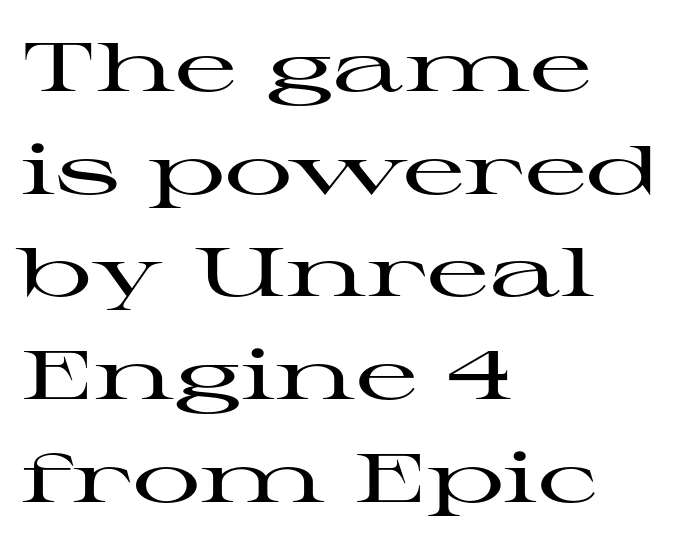
Q: Is the text italic (slanted)? A: No, it is upright.
Q: Is the typeface a serif or a sans-serif typeface? A: Serif.
Q: Is the text underlined? A: No.
Q: How is the paragraph aligned? A: Left-aligned.
Q: Is the spacing between letters normal or unusually wide? A: Normal.
Q: Is the spacing between lines tight, normal or loose? A: Normal.
Q: Width (condensed, normal, or wide)? A: Wide.
Q: Stroke contrast? A: High.
Q: x-height? A: Medium.
Q: Monospaced? A: No.
